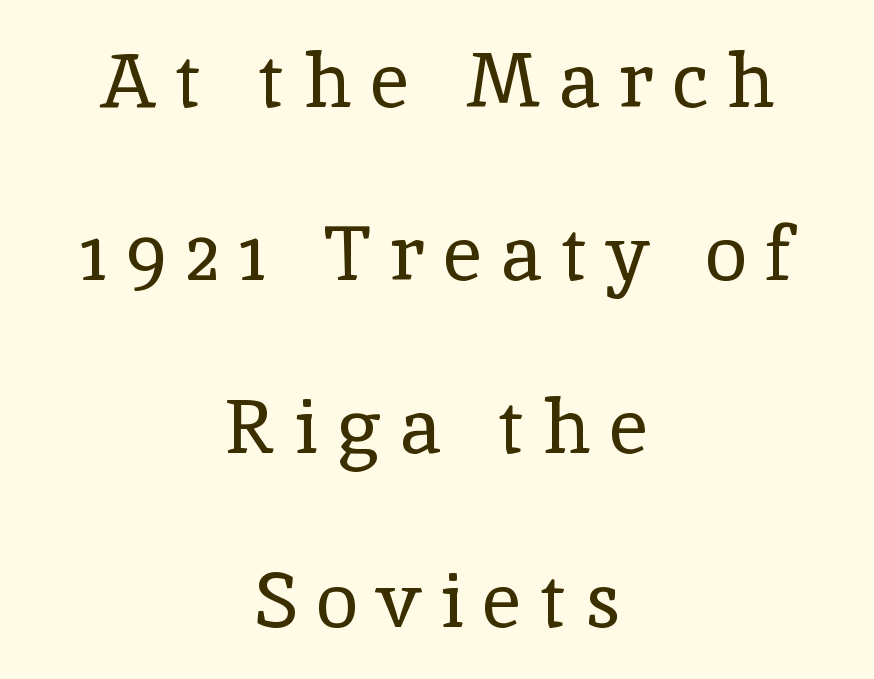
Q: Is the text bold? A: No.
Q: Is the text italic (slanted)? A: No, it is upright.
Q: Is the typeface a serif or a sans-serif typeface? A: Serif.
Q: Is the text underlined? A: No.
Q: How is the paragraph aligned? A: Centered.
Q: Is the spacing between letters normal or unusually wide? A: Unusually wide.
Q: Is the spacing between lines tight, normal or loose? A: Loose.
Q: Width (condensed, normal, or wide)? A: Normal.
Q: x-height? A: Medium.
Q: Monospaced? A: No.
